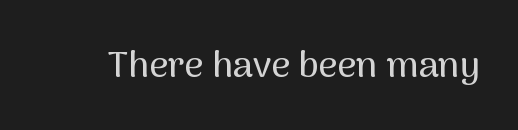
{"serif": "no", "italic": "no", "width": "normal", "stroke_contrast": "medium", "x_height": "medium", "monospaced": "no", "underline": "no", "letter_spacing": "normal", "letter_spacing_em": 0.0, "glyph_px": 37}
